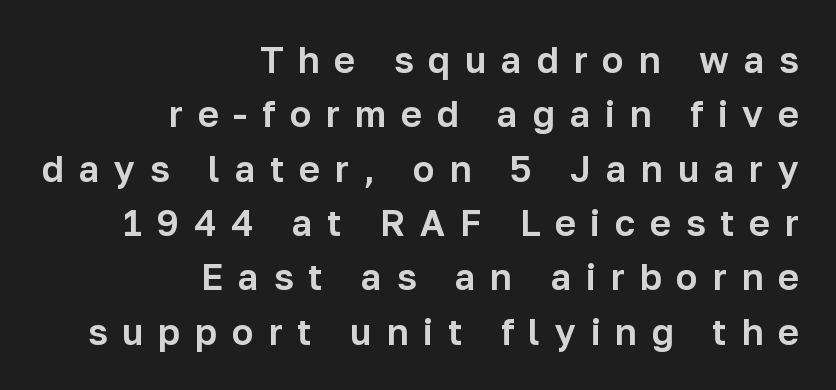
Q: Is the text italic (slanted)? A: No, it is upright.
Q: Is the typeface a serif or a sans-serif typeface? A: Sans-serif.
Q: Is the text underlined? A: No.
Q: How is the paragraph aligned? A: Right-aligned.
Q: Is the spacing between letters normal or unusually wide? A: Unusually wide.
Q: Is the spacing between lines tight, normal or loose? A: Normal.
Q: Width (condensed, normal, or wide)? A: Normal.
Q: Stroke contrast? A: Low.
Q: x-height? A: Medium.
Q: Monospaced? A: No.
